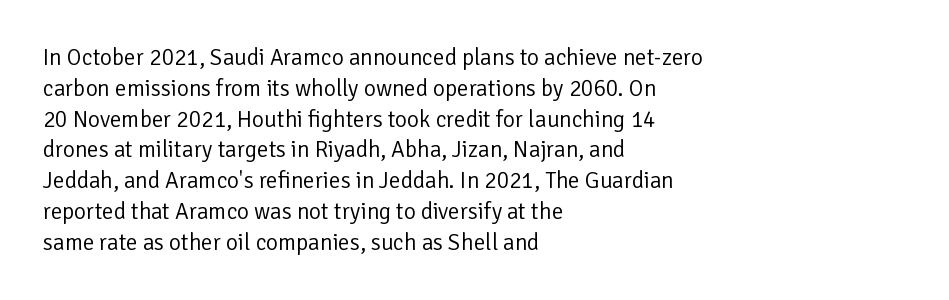
{"italic": "no", "bold": "no", "underline": "no", "align": "left", "line_spacing": "normal", "line_spacing_ratio": 1.34, "letter_spacing": "normal", "letter_spacing_em": 0.0, "glyph_px": 23}
